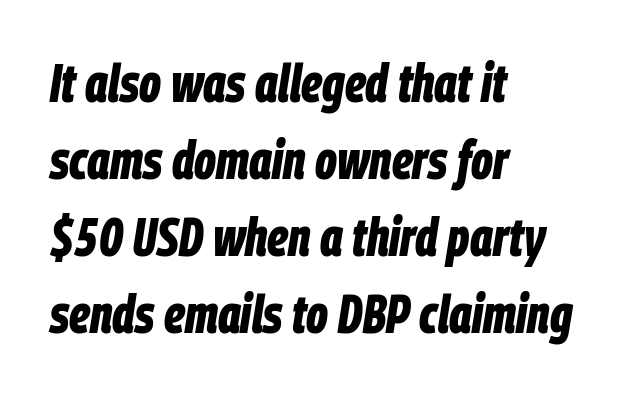
The image shows 53 px bold, condensed type, italic (leaning right); set left-aligned, normal line spacing (1.45x), normal letter spacing, not underlined; low stroke contrast and a large x-height.
